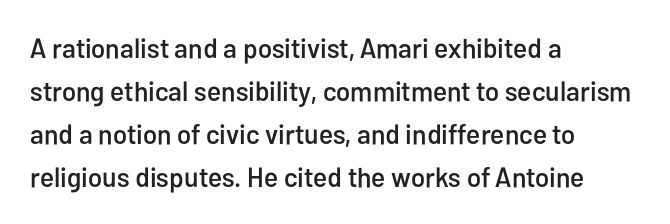
{"serif": "no", "italic": "no", "width": "condensed", "stroke_contrast": "low", "x_height": "medium", "monospaced": "no", "underline": "no", "align": "left", "line_spacing": "normal", "line_spacing_ratio": 1.54, "letter_spacing": "normal", "letter_spacing_em": 0.0, "glyph_px": 28}
